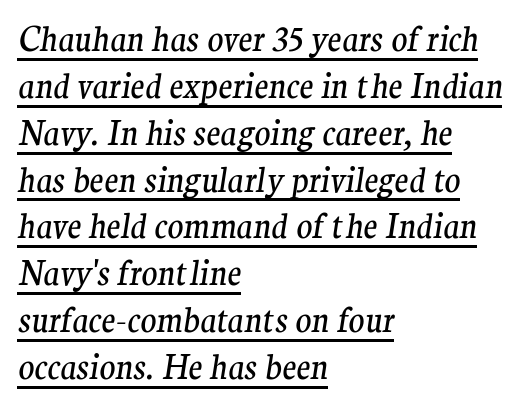
These lines sit exactly where default settings would place them. Horizontally, the lines are justified to the leading edge only. The passage shown is typeset with a serif family. This sample carries an underscore along the baseline area. The rendering uses natural spacing where letterforms have individual widths.
